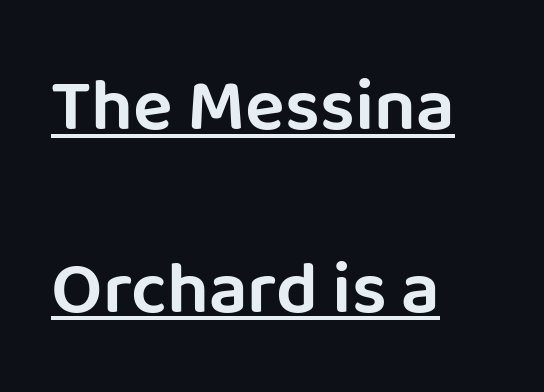
Is the block centered? No — it sits flush against the left margin. Proportional: the letters do not fall into vertical columns. Each letter's strokes conclude bluntly, with no projecting serifs. These lines were composed using upright roman letters.
